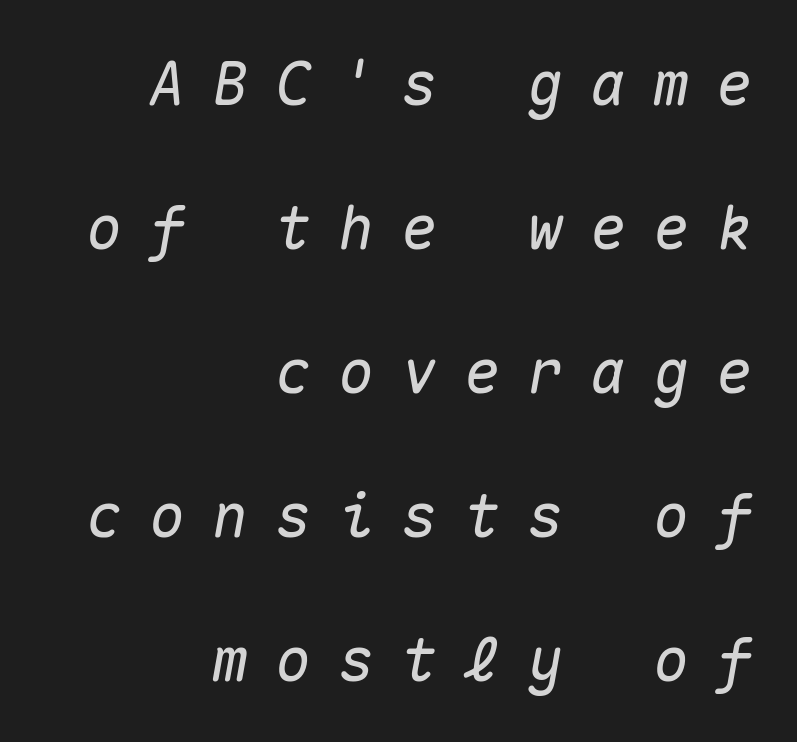
Q: Is the text italic (slanted)? A: Yes, it leans right by about 10 degrees.
Q: Is the text underlined? A: No.
Q: How is the paragraph aligned? A: Right-aligned.
Q: Is the spacing between letters normal or unusually wide? A: Unusually wide.
Q: Is the spacing between lines tight, normal or loose? A: Loose.
Q: Width (condensed, normal, or wide)? A: Normal.
Q: Stroke contrast? A: Medium.
Q: x-height? A: Medium.
Q: Monospaced? A: Yes.
